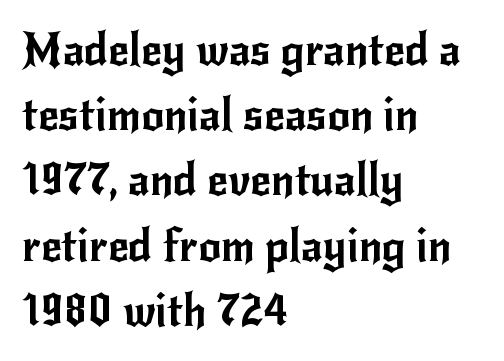
The image shows 45 px sans-serif type, upright; set left-aligned, normal line spacing (1.45x), normal letter spacing, not underlined; low stroke contrast and a small x-height.
